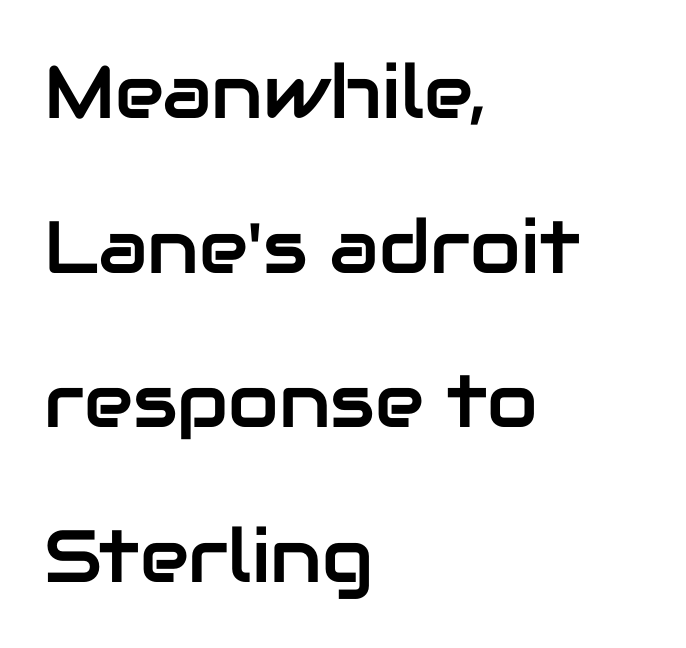
The image shows 74 px sans-serif type, upright; set left-aligned, loose line spacing (2.09x), normal letter spacing, not underlined; low stroke contrast and a medium x-height.
